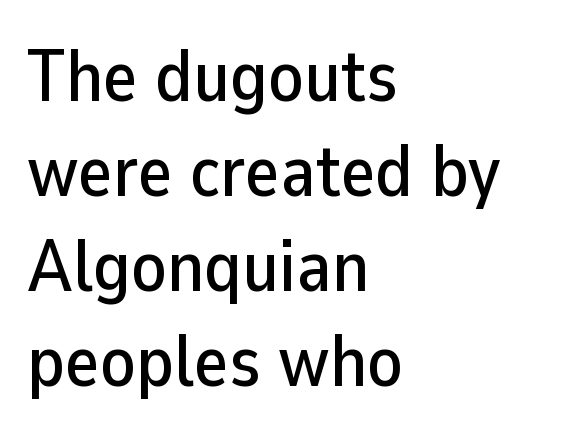
Q: Is the text italic (slanted)? A: No, it is upright.
Q: Is the typeface a serif or a sans-serif typeface? A: Sans-serif.
Q: Is the text underlined? A: No.
Q: How is the paragraph aligned? A: Left-aligned.
Q: Is the spacing between letters normal or unusually wide? A: Normal.
Q: Is the spacing between lines tight, normal or loose? A: Normal.
Q: Width (condensed, normal, or wide)? A: Normal.
Q: Stroke contrast? A: Low.
Q: x-height? A: Medium.
Q: Monospaced? A: No.
